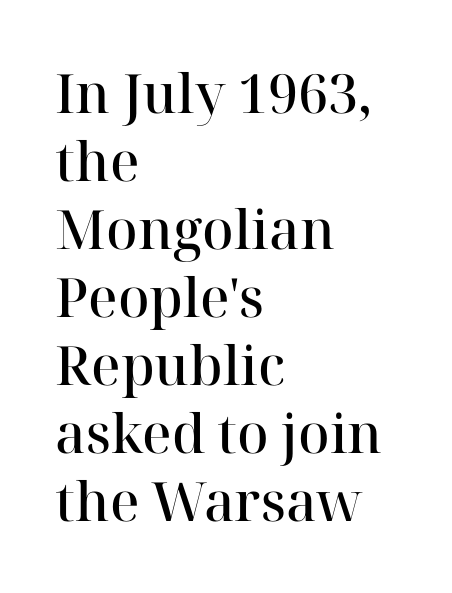
{"serif": "yes", "italic": "no", "bold": "semi", "weight": "semibold", "width": "normal", "stroke_contrast": "high", "x_height": "medium", "monospaced": "no", "underline": "no", "align": "left", "line_spacing": "normal", "line_spacing_ratio": 1.26, "letter_spacing": "normal", "letter_spacing_em": 0.0, "glyph_px": 54}
